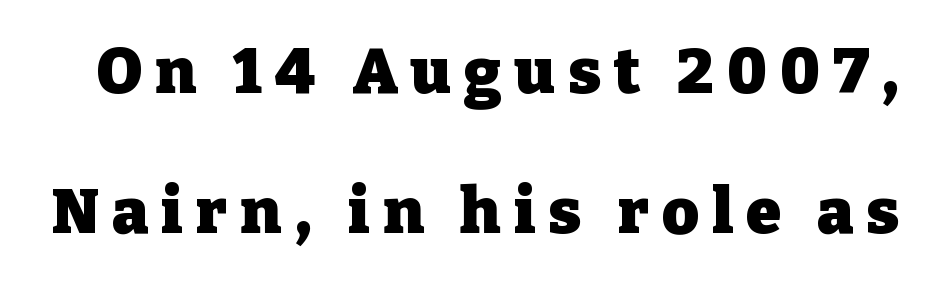
Q: Is the text bold? A: Yes.
Q: Is the text italic (slanted)? A: No, it is upright.
Q: Is the typeface a serif or a sans-serif typeface? A: Serif.
Q: Is the text underlined? A: No.
Q: Is the spacing between letters normal or unusually wide? A: Unusually wide.
Q: Is the spacing between lines tight, normal or loose? A: Loose.
Q: Width (condensed, normal, or wide)? A: Normal.
Q: Stroke contrast? A: Low.
Q: x-height? A: Medium.
Q: Monospaced? A: No.
